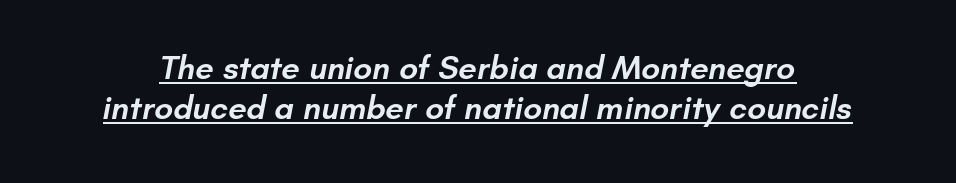
Nothing unusual about the tracking: characters are spaced as the font intends. You can see a thin bar hugging the bottom of the glyphs. The face used here is a semibold: visibly heavier than regular, lighter than bold. These lines are rendered in a variable-pitch font.
